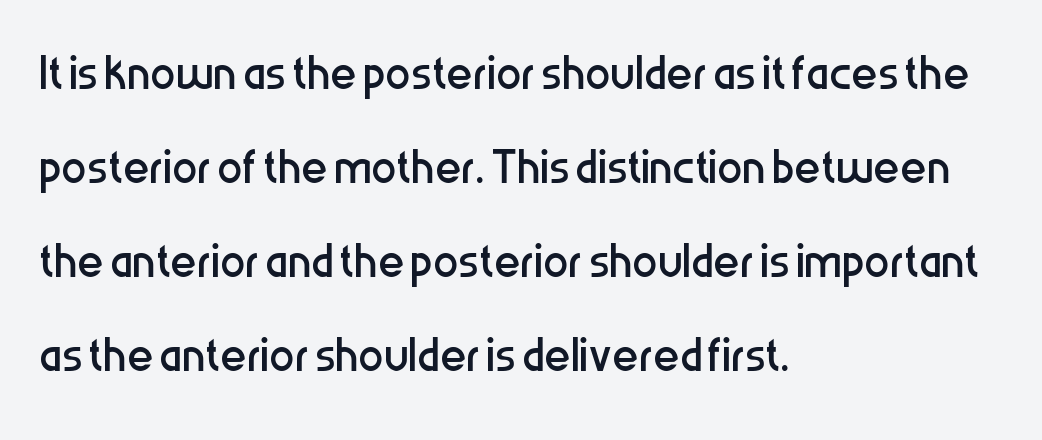
{"serif": "no", "italic": "no", "bold": "no", "weight": "regular", "width": "condensed", "stroke_contrast": "low", "x_height": "medium", "monospaced": "no", "underline": "no", "align": "left", "line_spacing": "normal", "line_spacing_ratio": 1.49, "letter_spacing": "normal", "letter_spacing_em": 0.0, "glyph_px": 63}
